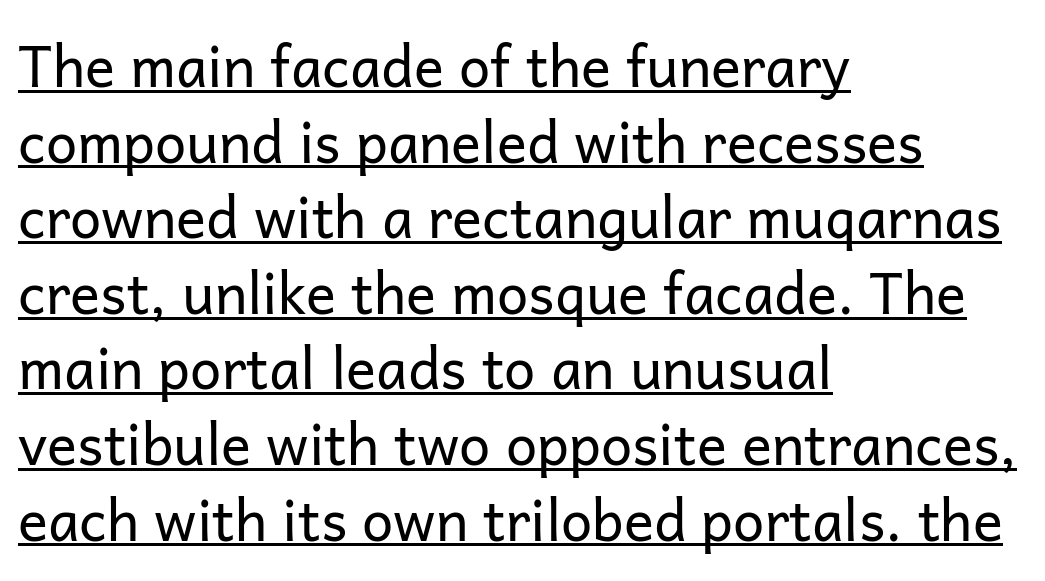
The image shows 56 px regular-weight sans-serif type, upright; set left-aligned, normal line spacing (1.35x), normal letter spacing, underlined; low stroke contrast and a medium x-height.
